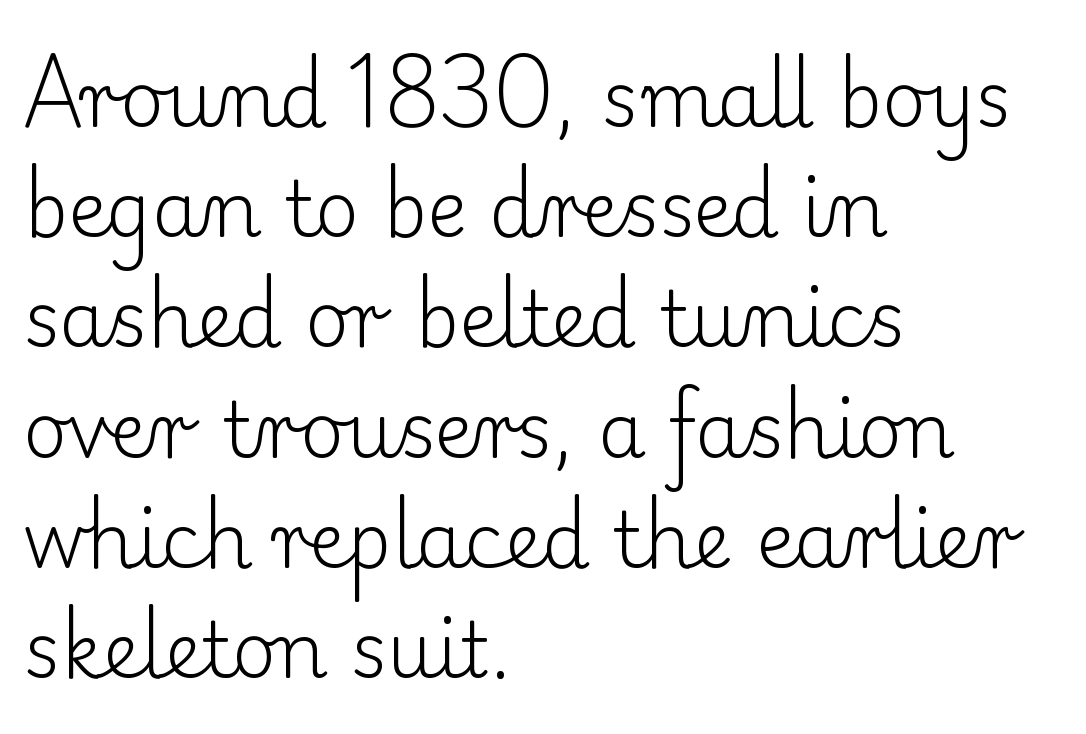
{"italic": "no", "bold": "no", "weight": "light", "width": "normal", "stroke_contrast": "low", "x_height": "small", "monospaced": "no", "underline": "no", "align": "left", "line_spacing": "normal", "line_spacing_ratio": 1.45, "letter_spacing": "normal", "letter_spacing_em": 0.0, "glyph_px": 76}
